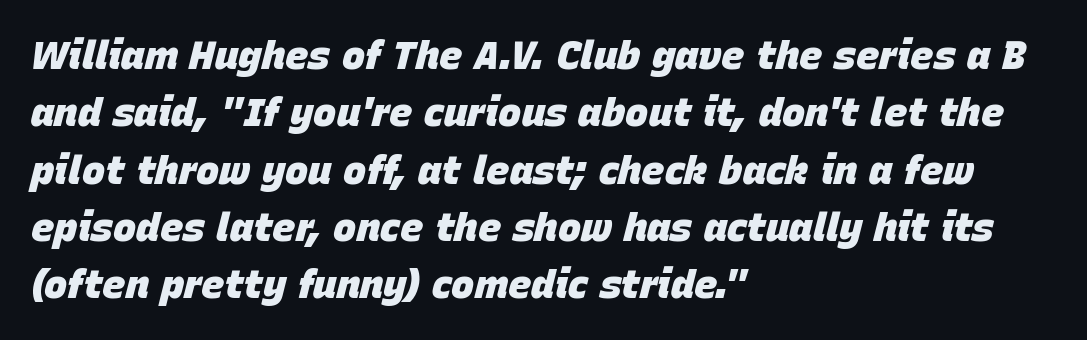
Q: Is the text bold? A: Yes.
Q: Is the text italic (slanted)? A: Yes, it leans right by about 15 degrees.
Q: Is the text underlined? A: No.
Q: How is the paragraph aligned? A: Left-aligned.
Q: Is the spacing between letters normal or unusually wide? A: Normal.
Q: Is the spacing between lines tight, normal or loose? A: Normal.
Q: Width (condensed, normal, or wide)? A: Normal.
Q: Stroke contrast? A: Low.
Q: x-height? A: Large.
Q: Monospaced? A: No.
